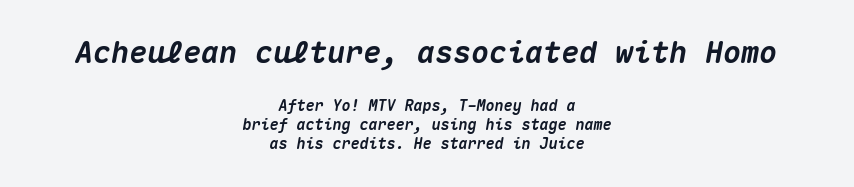
This rendering uses center alignment, leaving both contours irregular but symmetric. Does the bottom block carry the larger type? No, the top block does. If you drew a line through each stem, it would be angled. Thick stems and heavy bowls — unmistakably bold. Spacing between characters is what you'd get straight out of the box. Is there much room between lines? A standard amount, neither cramped nor airy.
